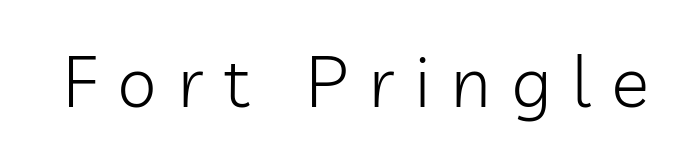
Q: Is the text bold? A: No.
Q: Is the text italic (slanted)? A: No, it is upright.
Q: Is the typeface a serif or a sans-serif typeface? A: Sans-serif.
Q: Is the text underlined? A: No.
Q: Is the spacing between letters normal or unusually wide? A: Unusually wide.
Q: Width (condensed, normal, or wide)? A: Normal.
Q: Stroke contrast? A: Low.
Q: x-height? A: Medium.
Q: Monospaced? A: No.
